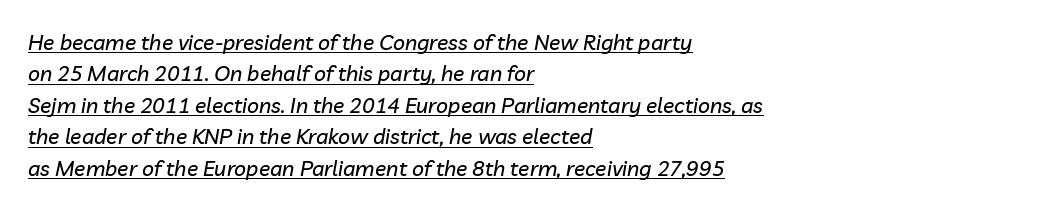
Q: Is the text italic (slanted)? A: Yes, it leans right by about 10 degrees.
Q: Is the text underlined? A: Yes.
Q: How is the paragraph aligned? A: Left-aligned.
Q: Is the spacing between letters normal or unusually wide? A: Normal.
Q: Is the spacing between lines tight, normal or loose? A: Normal.
